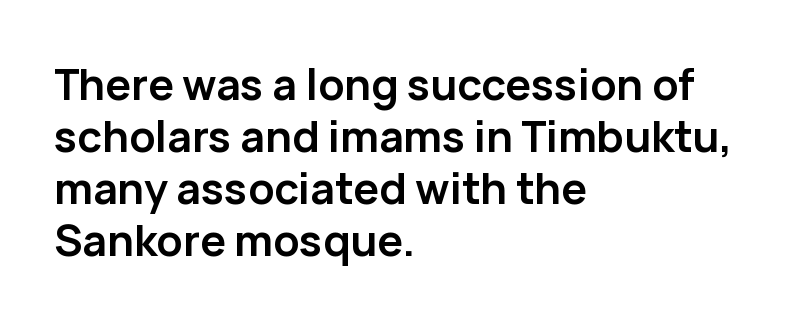
This is roman type, the default non-slanted kind. This rendering leaves character spacing at its baseline value. Heavy-handed strokes throughout: this text is bold. Underline: absent. Think of a printed novel: that variable character pitch is what you see here. Serif or sans? Sans — the stroke terminals are bare.
